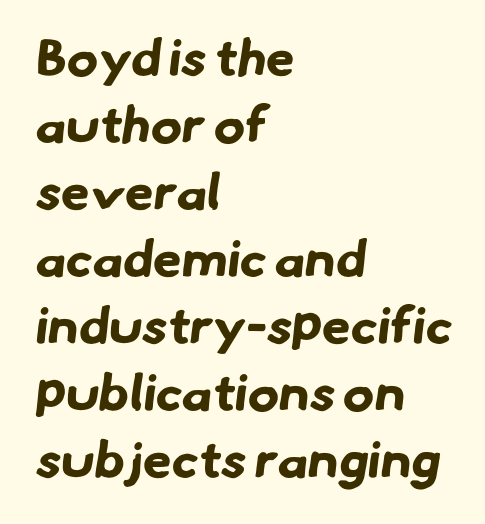
The image shows 52 px bold sans-serif type; set left-aligned, normal line spacing (1.29x), normal letter spacing, not underlined; low stroke contrast and a small x-height.
